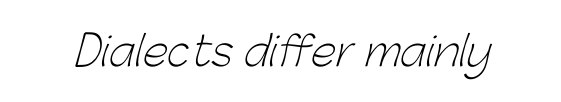
Q: Is the text bold? A: No.
Q: Is the typeface a serif or a sans-serif typeface? A: Sans-serif.
Q: Is the text underlined? A: No.
Q: Is the spacing between letters normal or unusually wide? A: Normal.
Q: Width (condensed, normal, or wide)? A: Normal.
Q: Stroke contrast? A: Low.
Q: x-height? A: Medium.
Q: Monospaced? A: No.
